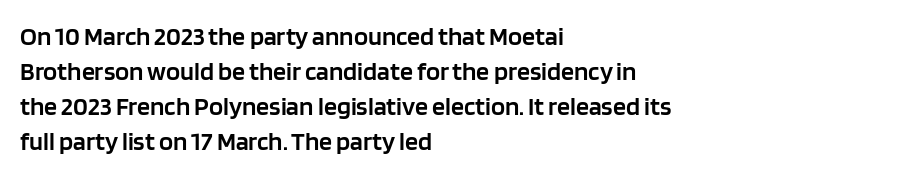
{"italic": "no", "bold": "semi", "underline": "no", "align": "left", "line_spacing": "normal", "line_spacing_ratio": 1.35, "letter_spacing": "normal", "letter_spacing_em": 0.0, "glyph_px": 26}
